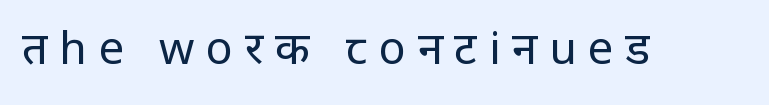
The image shows 45 px regular-weight sans-serif type, upright; set unusually wide letter spacing (+0.26 em), not underlined; low stroke contrast and a large x-height.
